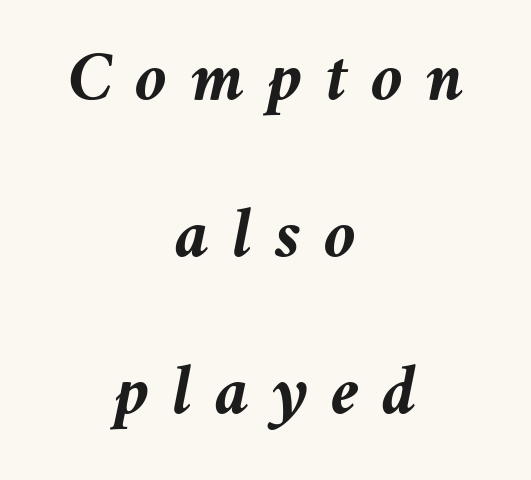
{"italic": "yes", "lean": "right", "slant_degrees": 11, "bold": "yes", "weight": "semibold", "width": "normal", "stroke_contrast": "medium", "x_height": "medium", "monospaced": "no", "underline": "no", "align": "center", "line_spacing": "loose", "line_spacing_ratio": 2.15, "letter_spacing": "wide", "letter_spacing_em": 0.31, "glyph_px": 73}
